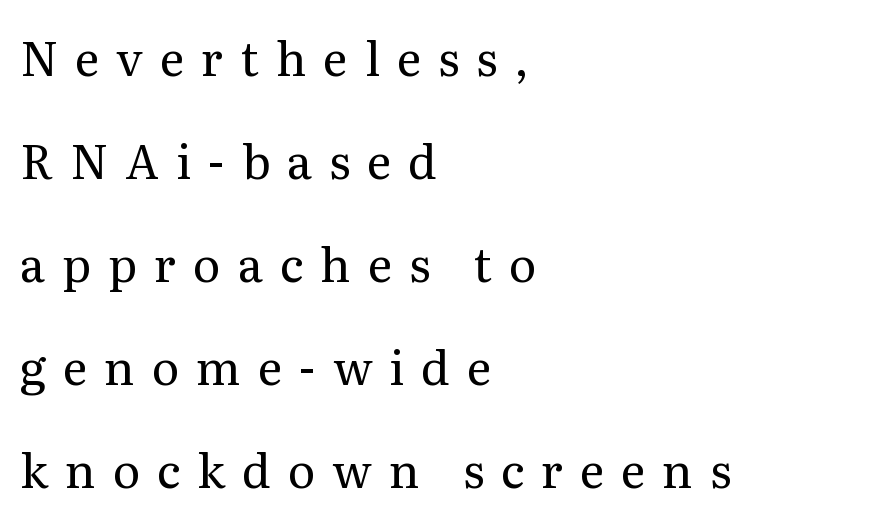
Character widths vary here, with narrow letters taking less room than wide ones. Caption: multi-line text, flush left, ragged right. These lines have a slow, spaced-out rhythm from letter to letter. Style check: upright. Is this a heavy cut? Hardly; it is regular or lighter.
